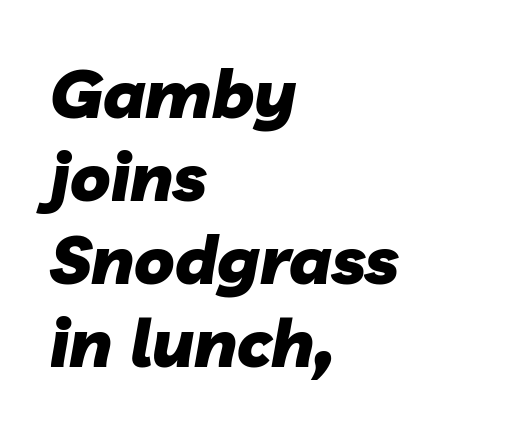
The image shows 67 px heavy type, italic (leaning right); set left-aligned, line spacing 1.24x, normal letter spacing, not underlined; low stroke contrast and a medium x-height.
